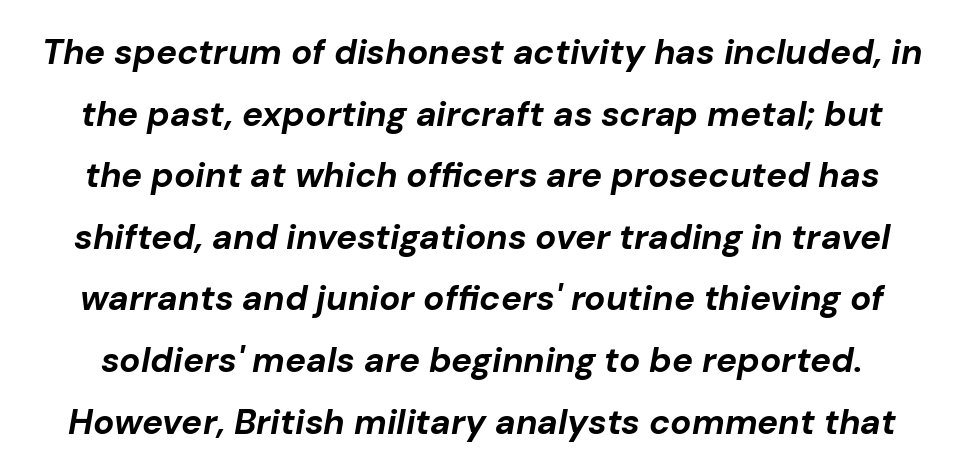
Q: Is the text bold? A: Yes.
Q: Is the text italic (slanted)? A: Yes, it leans right by about 10 degrees.
Q: Is the text underlined? A: No.
Q: Is the spacing between letters normal or unusually wide? A: Normal.
Q: Width (condensed, normal, or wide)? A: Normal.
Q: Stroke contrast? A: Low.
Q: x-height? A: Medium.
Q: Monospaced? A: No.
